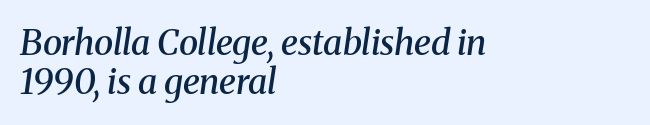
The image shows 35 px semibold serif type, italic (leaning right); set left-aligned, tight line spacing (1.12x), normal letter spacing, not underlined; medium stroke contrast and a medium x-height.
